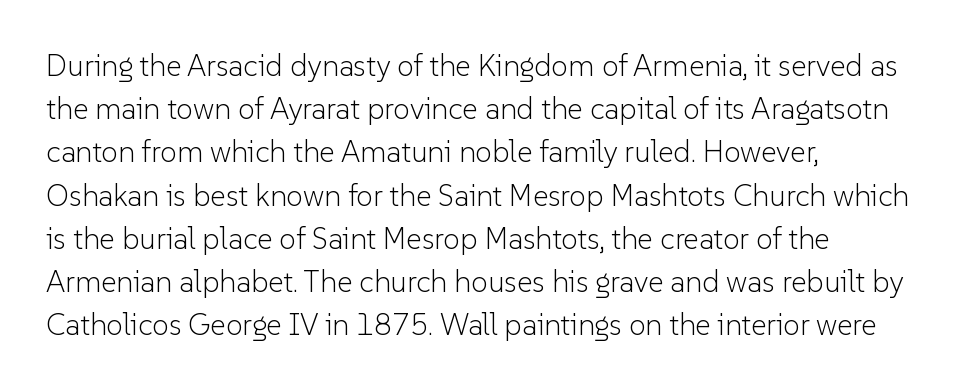
The image shows 30 px light sans-serif type, upright; set left-aligned, normal line spacing (1.44x), normal letter spacing, not underlined; low stroke contrast and a medium x-height.
